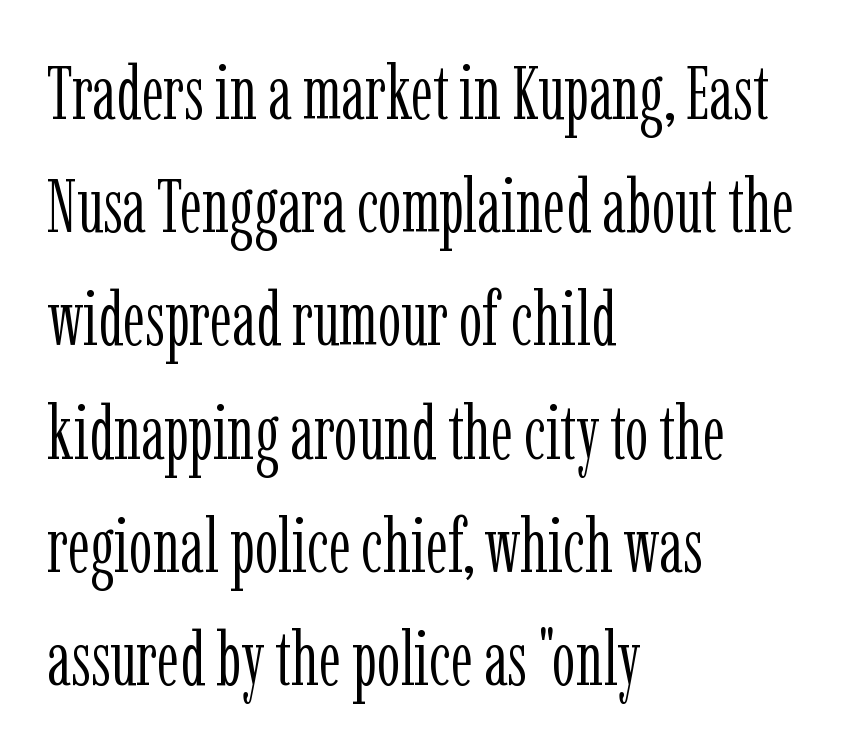
The image shows 75 px light, condensed serif type, upright; set left-aligned, normal line spacing (1.51x), normal letter spacing, not underlined; low stroke contrast and a medium x-height.
